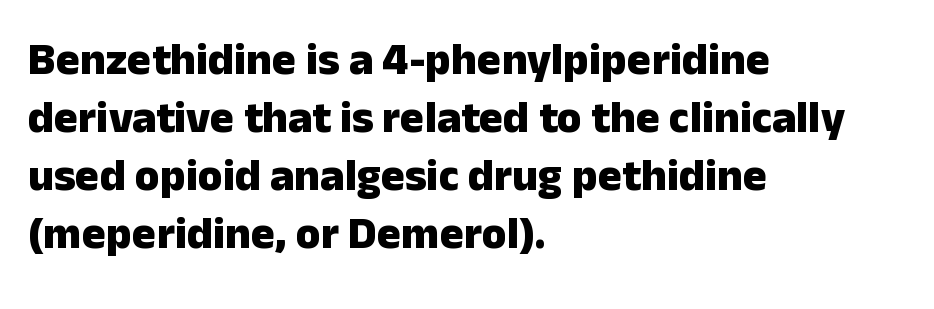
The image shows 45 px heavy sans-serif type, upright; set left-aligned, normal line spacing (1.29x), normal letter spacing, not underlined; low stroke contrast and a medium x-height.
